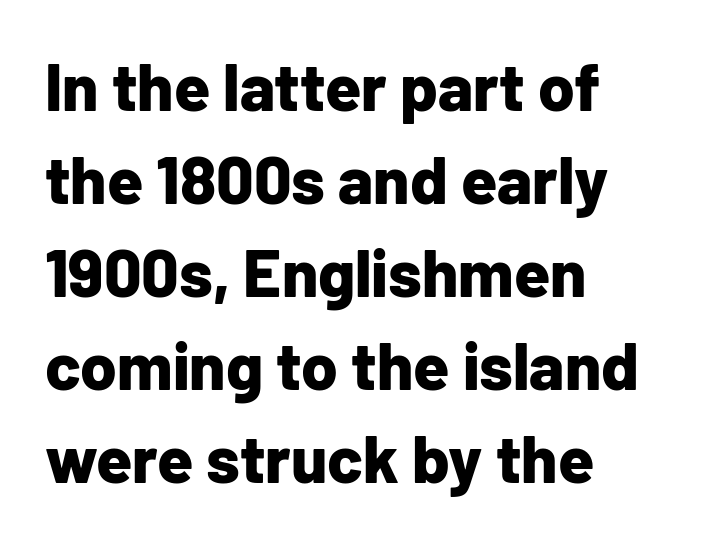
Q: Is the text bold? A: Yes.
Q: Is the text italic (slanted)? A: No, it is upright.
Q: Is the typeface a serif or a sans-serif typeface? A: Sans-serif.
Q: Is the text underlined? A: No.
Q: How is the paragraph aligned? A: Left-aligned.
Q: Is the spacing between letters normal or unusually wide? A: Normal.
Q: Is the spacing between lines tight, normal or loose? A: Normal.
Q: Width (condensed, normal, or wide)? A: Normal.
Q: Stroke contrast? A: Low.
Q: x-height? A: Medium.
Q: Monospaced? A: No.
